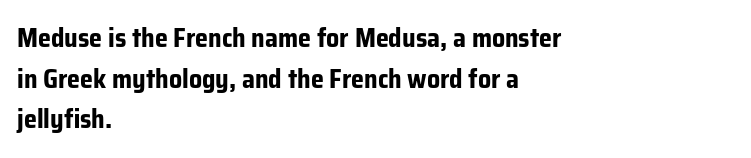
The image shows 26 px bold type, upright; set left-aligned, normal line spacing (1.56x), normal letter spacing, not underlined.
